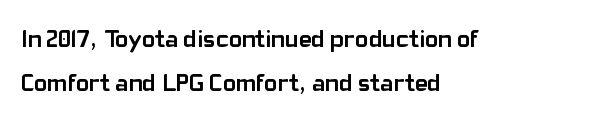
Words float on clear page, feet unadorned. These words are printed bold, with thick strokes throughout. The letters sit at their default tracking, neither squeezed nor spread. A roman cut, with each character standing at attention.
